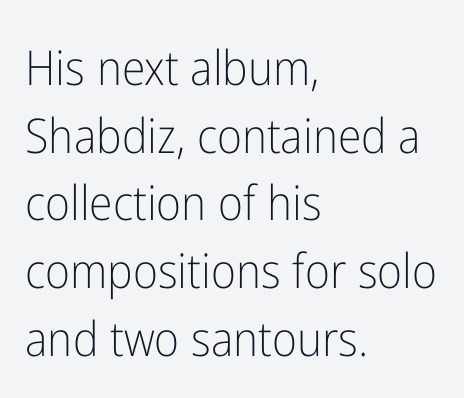
{"serif": "no", "italic": "no", "bold": "no", "weight": "light", "width": "condensed", "stroke_contrast": "low", "x_height": "medium", "monospaced": "no", "underline": "no", "align": "left", "line_spacing": "normal", "line_spacing_ratio": 1.41, "letter_spacing": "normal", "letter_spacing_em": 0.0, "glyph_px": 48}
